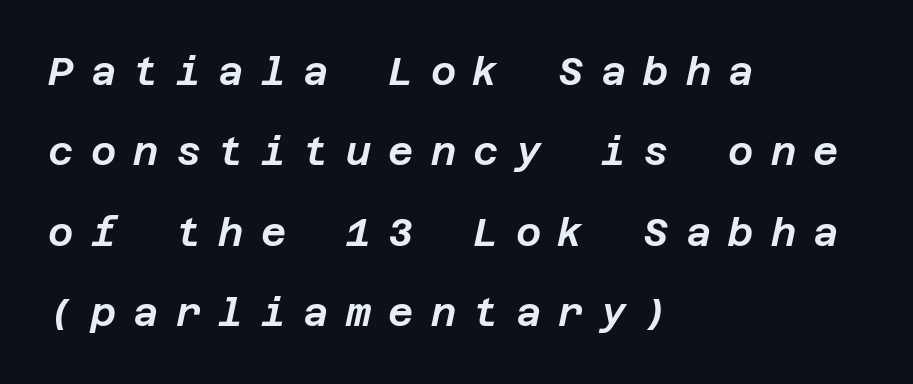
How are the letters spaced? Widely, with obvious added tracking. Compared with typical paragraphs, the rows here are farther apart. The glyphs look as if they've been sheared to an angle. Any mark beneath the type? The region is blank. The setting favours the left margin, as ordinary paragraphs usually do.
